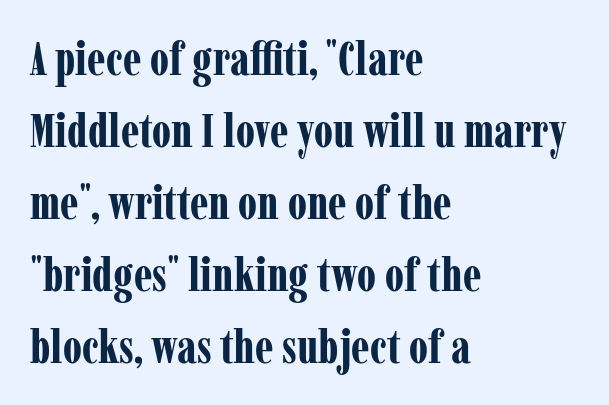
The image shows 47 px bold, condensed serif type, upright; set left-aligned, normal line spacing (1.53x), normal letter spacing, not underlined; low stroke contrast and a medium x-height.
